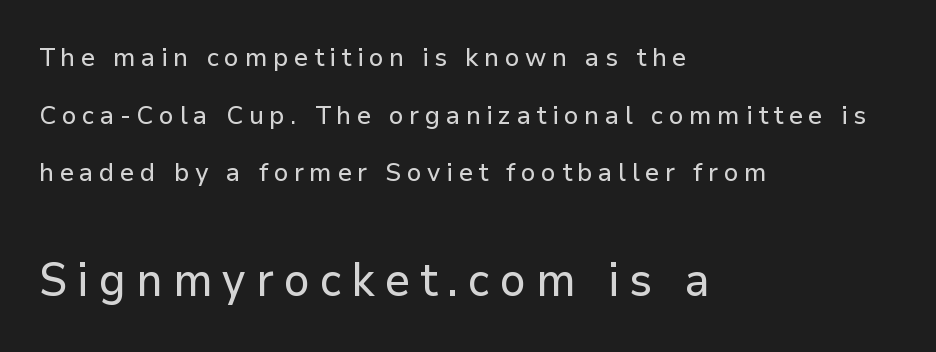
Q: Is the text italic (slanted)? A: No, it is upright.
Q: Is the typeface a serif or a sans-serif typeface? A: Sans-serif.
Q: Is the text underlined? A: No.
Q: How is the paragraph aligned? A: Left-aligned.
Q: Is the spacing between letters normal or unusually wide? A: Unusually wide.
Q: Is the spacing between lines tight, normal or loose? A: Loose.
Q: Which block of text is set in a larger size, the first (top) or the second (bottom)? A: The second (bottom) one.
Q: Width (condensed, normal, or wide)? A: Normal.
Q: Stroke contrast? A: Low.
Q: x-height? A: Medium.
Q: Monospaced? A: No.
